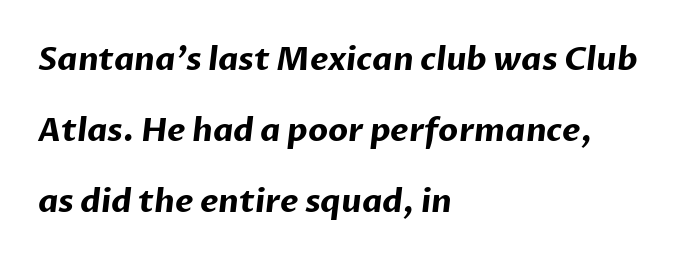
{"serif": "no", "bold": "yes", "weight": "bold", "width": "normal", "stroke_contrast": "low", "x_height": "medium", "monospaced": "no", "underline": "no", "align": "left", "line_spacing": "loose", "line_spacing_ratio": 2.22, "letter_spacing": "normal", "letter_spacing_em": 0.0, "glyph_px": 32}
